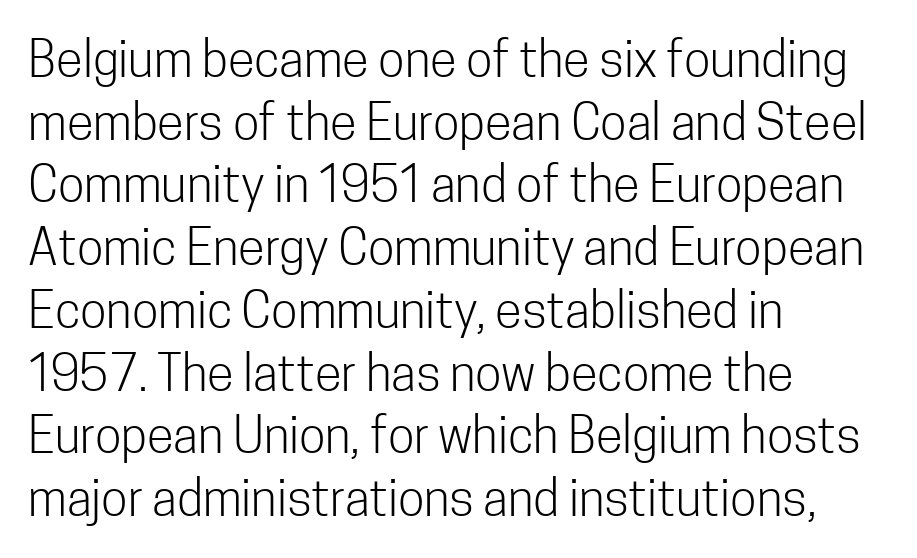
Q: Is the text bold? A: No.
Q: Is the text italic (slanted)? A: No, it is upright.
Q: Is the typeface a serif or a sans-serif typeface? A: Sans-serif.
Q: Is the text underlined? A: No.
Q: How is the paragraph aligned? A: Left-aligned.
Q: Is the spacing between letters normal or unusually wide? A: Normal.
Q: Is the spacing between lines tight, normal or loose? A: Normal.
Q: Width (condensed, normal, or wide)? A: Condensed.
Q: Stroke contrast? A: Low.
Q: x-height? A: Medium.
Q: Monospaced? A: No.
